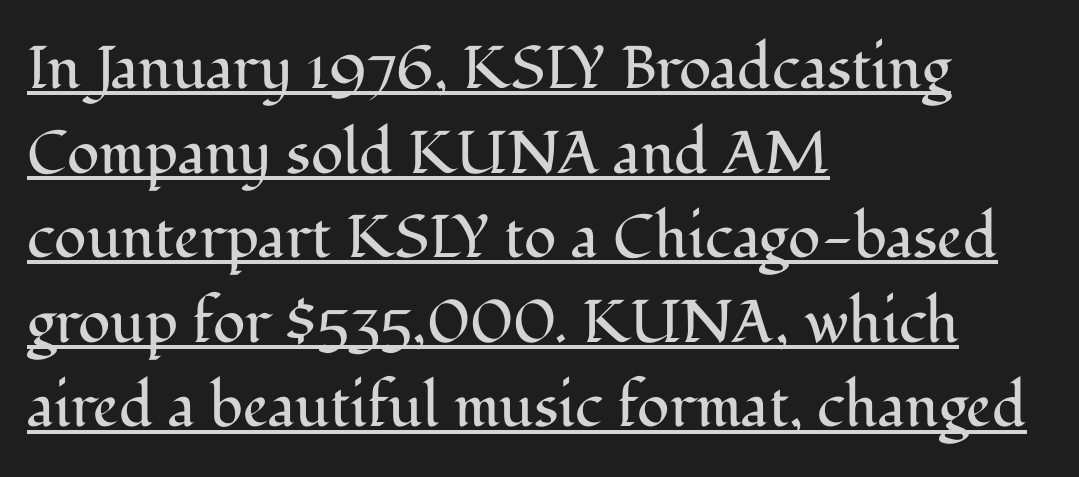
This sample uses a serif face. Standard letterfit; no display-style spreading of the glyphs. The rows are spaced the way most documents space them. Bold? No — there's no thickening of the strokes. Does a line run under the words? Yes, clearly. Compared with a centered layout, this one pins lines to the left instead.
